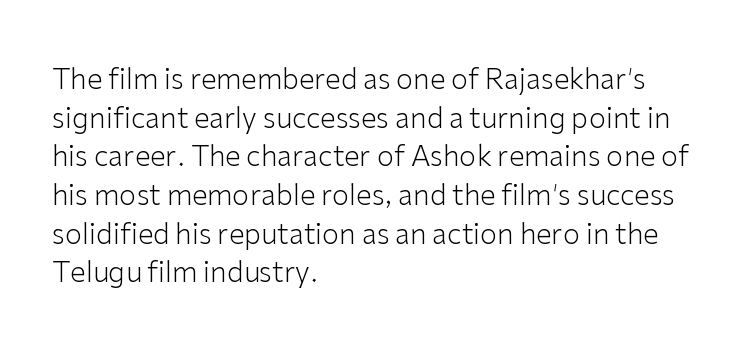
Normally led — the rows are evenly, conventionally spaced. The rendering uses natural spacing where letterforms have individual widths. The cut favours lightness, reaching ordinary text weight at its darkest. The font family rendered here belongs to the sans-serif group.
